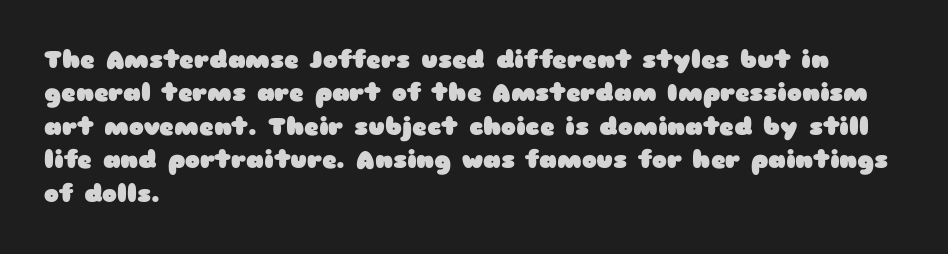
Q: Is the text bold? A: Yes.
Q: Is the text italic (slanted)? A: No, it is upright.
Q: Is the text underlined? A: No.
Q: How is the paragraph aligned? A: Left-aligned.
Q: Is the spacing between letters normal or unusually wide? A: Normal.
Q: Is the spacing between lines tight, normal or loose? A: Normal.
